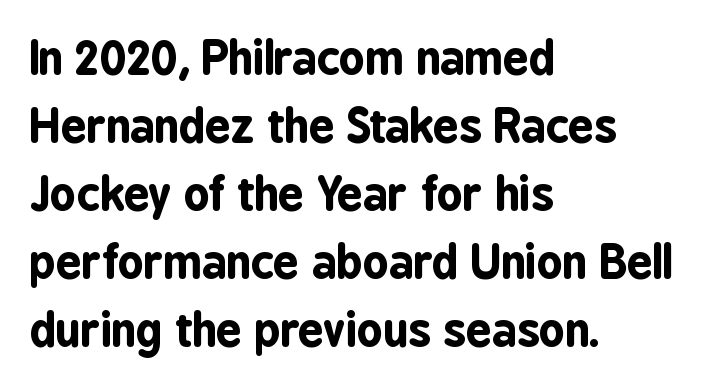
I'd describe the lettering as bold — thick and assertive. These lines are set flush left with a ragged right edge. Regarding serifs, this sample does without them. Posture: vertical. Beneath every word, the page is bare.
